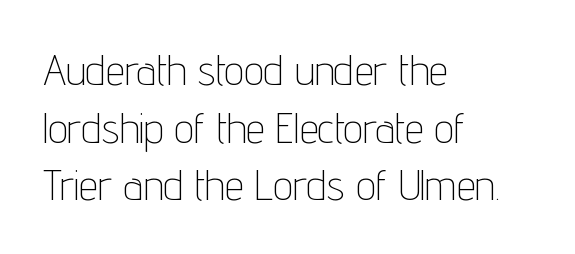
The image shows 43 px thin, condensed sans-serif type, upright; set left-aligned, normal line spacing (1.34x), normal letter spacing, not underlined; low stroke contrast and a medium x-height.
